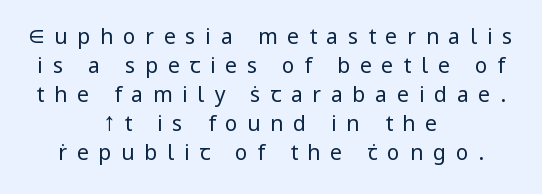
Q: Is the text bold? A: No.
Q: Is the text italic (slanted)? A: No, it is upright.
Q: Is the text underlined? A: No.
Q: How is the paragraph aligned? A: Centered.
Q: Is the spacing between letters normal or unusually wide? A: Unusually wide.
Q: Is the spacing between lines tight, normal or loose? A: Normal.
